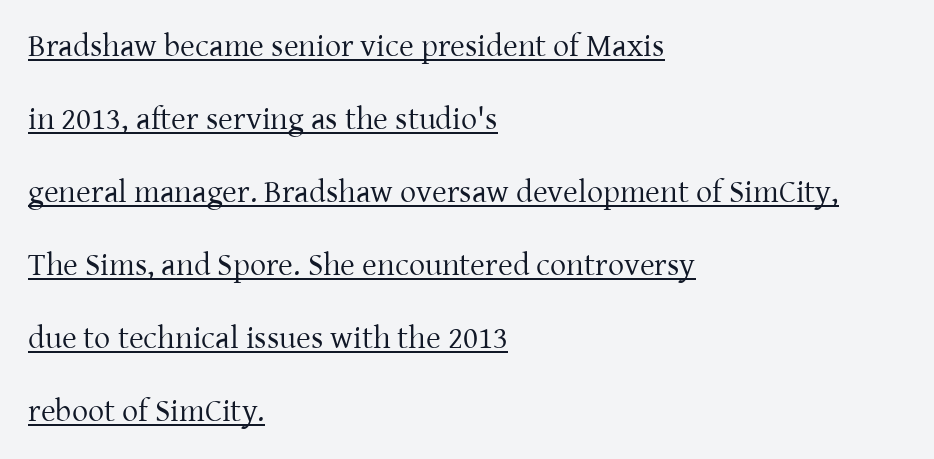
Students, note that the glyphs here touch the page at normal intervals. The rendering uses natural spacing where letterforms have individual widths. Letterform terminals end in serifs throughout the passage. Notice how a bar underscores the lettering throughout. Summary of weight: not heavy and not bold. The type sits square on the baseline with zero lean.
